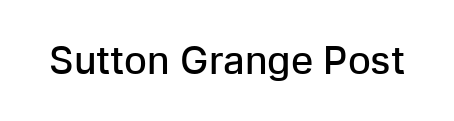
{"serif": "no", "italic": "no", "bold": "semi", "weight": "semibold", "width": "normal", "stroke_contrast": "low", "x_height": "medium", "monospaced": "no", "underline": "no", "letter_spacing": "normal", "letter_spacing_em": 0.0, "glyph_px": 38}
